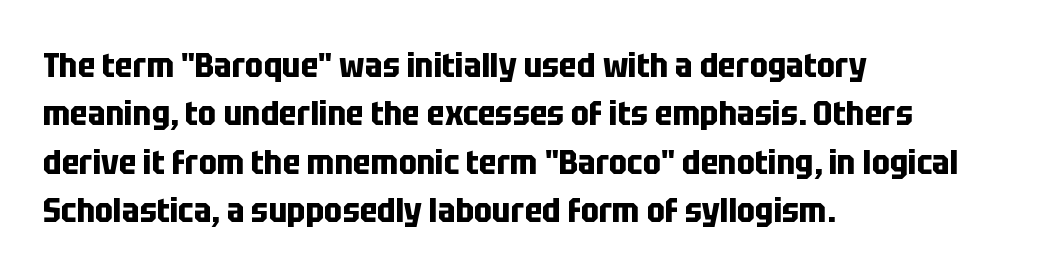
Honestly, there is no underline to notice here at all. Which margin do the lines hug? The left one — the right edge is uneven. The rendering uses a moderate line-height, typical for paragraphs. The letters stand upright; this is a roman face. The type family on display is of the sans-serif kind.
